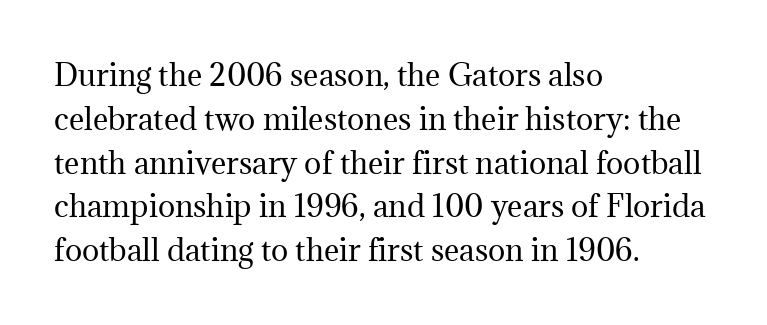
Q: Is the text bold? A: No.
Q: Is the text italic (slanted)? A: No, it is upright.
Q: Is the typeface a serif or a sans-serif typeface? A: Serif.
Q: Is the text underlined? A: No.
Q: How is the paragraph aligned? A: Left-aligned.
Q: Is the spacing between letters normal or unusually wide? A: Normal.
Q: Is the spacing between lines tight, normal or loose? A: Normal.
Q: Width (condensed, normal, or wide)? A: Normal.
Q: Stroke contrast? A: Medium.
Q: x-height? A: Medium.
Q: Monospaced? A: No.
